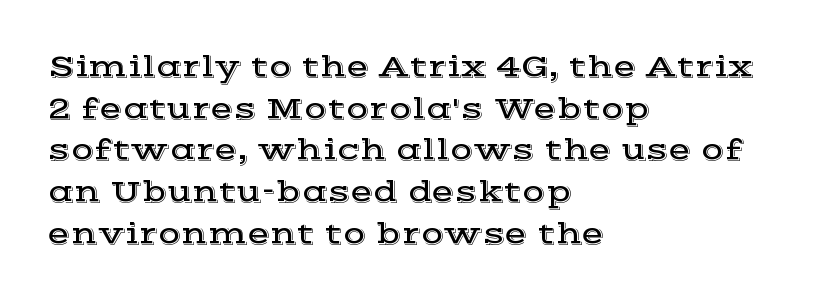
Line spacing here is normal. There is no visible air inserted between adjacent glyphs. The ragged edge is on the right, which tells us the setting is flush left. Bare-footed words on every line. This sample uses a serif face. Varying glyph widths throughout — classic text-font behaviour.
